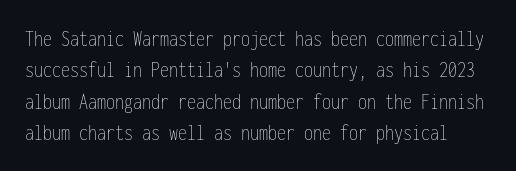
Q: Is the text bold? A: No.
Q: Is the text italic (slanted)? A: No, it is upright.
Q: Is the text underlined? A: No.
Q: Is the spacing between letters normal or unusually wide? A: Normal.
Q: Is the spacing between lines tight, normal or loose? A: Normal.
